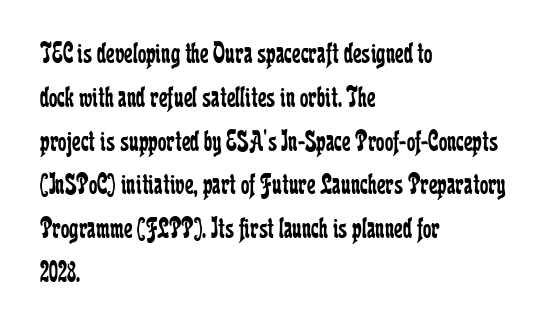
The image shows 30 px regular-weight, condensed serif type, upright; set left-aligned, normal line spacing (1.46x), normal letter spacing, not underlined; low stroke contrast and a medium x-height.
